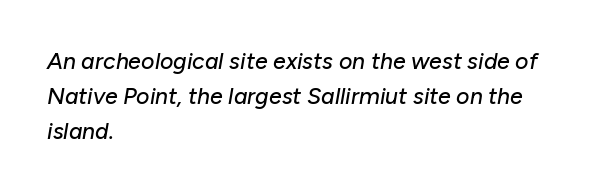
Q: Is the text italic (slanted)? A: Yes, it leans right by about 10 degrees.
Q: Is the text underlined? A: No.
Q: How is the paragraph aligned? A: Left-aligned.
Q: Is the spacing between letters normal or unusually wide? A: Normal.
Q: Is the spacing between lines tight, normal or loose? A: Normal.
